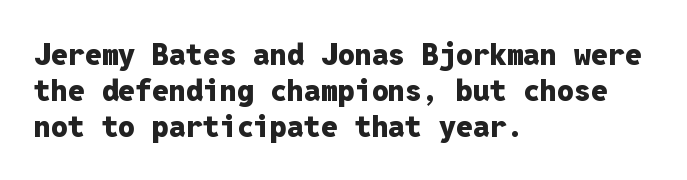
Think of a typewriter: that constant character pitch is what you see here. Its strokes are broad and dark, the hallmark of bold type. The characters display no serif detailing; their extremities are plain. Spacing between characters is what you'd get straight out of the box. Unlike italic type, these characters show no tilt at all.
